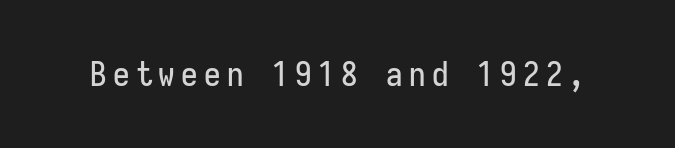
The image shows 33 px condensed sans-serif type, upright, monospaced; set not underlined; low stroke contrast and a medium x-height.
